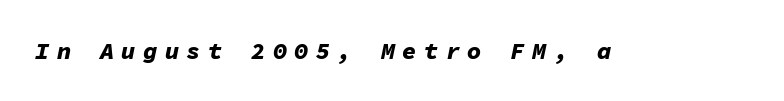
{"italic": "yes", "lean": "right", "slant_degrees": 11, "bold": "yes", "underline": "no", "letter_spacing": "wide", "letter_spacing_em": 0.3, "glyph_px": 24}
